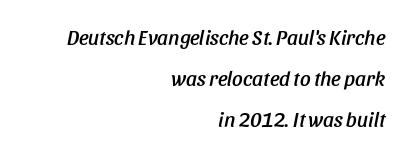
{"italic": "yes", "lean": "right", "slant_degrees": 11, "underline": "no", "align": "right", "line_spacing": "loose", "line_spacing_ratio": 1.95, "letter_spacing": "normal", "letter_spacing_em": 0.0, "glyph_px": 21}
